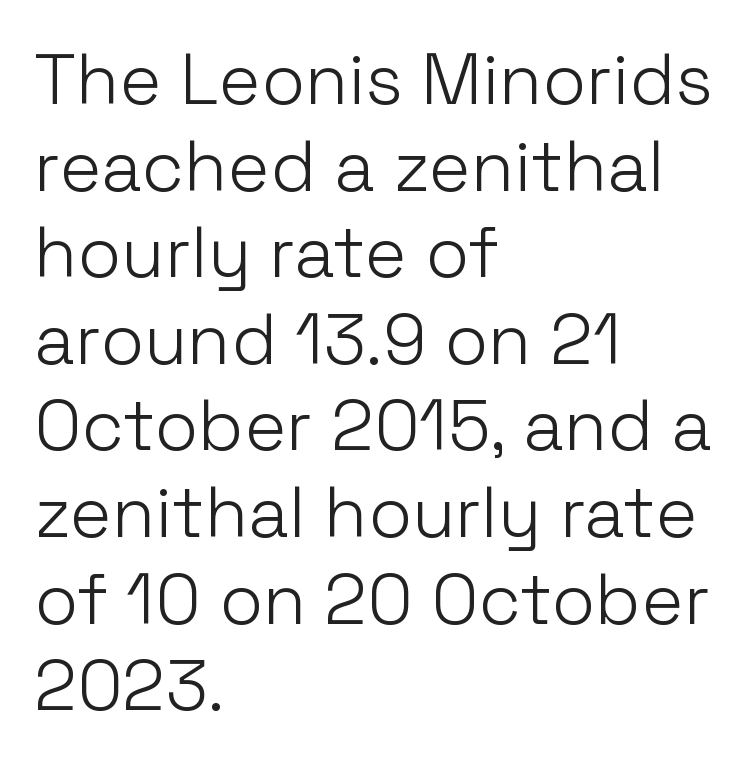
The image shows 71 px light sans-serif type, upright; set left-aligned, line spacing 1.22x, normal letter spacing, not underlined; low stroke contrast and a medium x-height.
